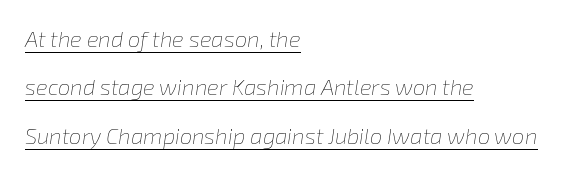
{"italic": "yes", "lean": "right", "slant_degrees": 8, "bold": "no", "underline": "yes", "align": "left", "line_spacing": "loose", "line_spacing_ratio": 2.2, "letter_spacing": "normal", "letter_spacing_em": 0.0, "glyph_px": 22}
